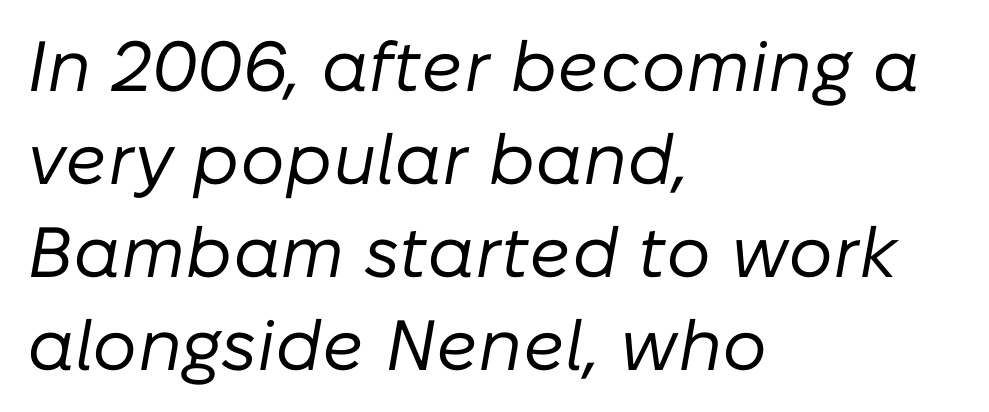
{"italic": "yes", "lean": "right", "slant_degrees": 10, "bold": "no", "weight": "regular", "width": "normal", "stroke_contrast": "low", "x_height": "medium", "monospaced": "no", "underline": "no", "align": "left", "line_spacing": "normal", "line_spacing_ratio": 1.31, "letter_spacing": "normal", "letter_spacing_em": 0.0, "glyph_px": 71}
